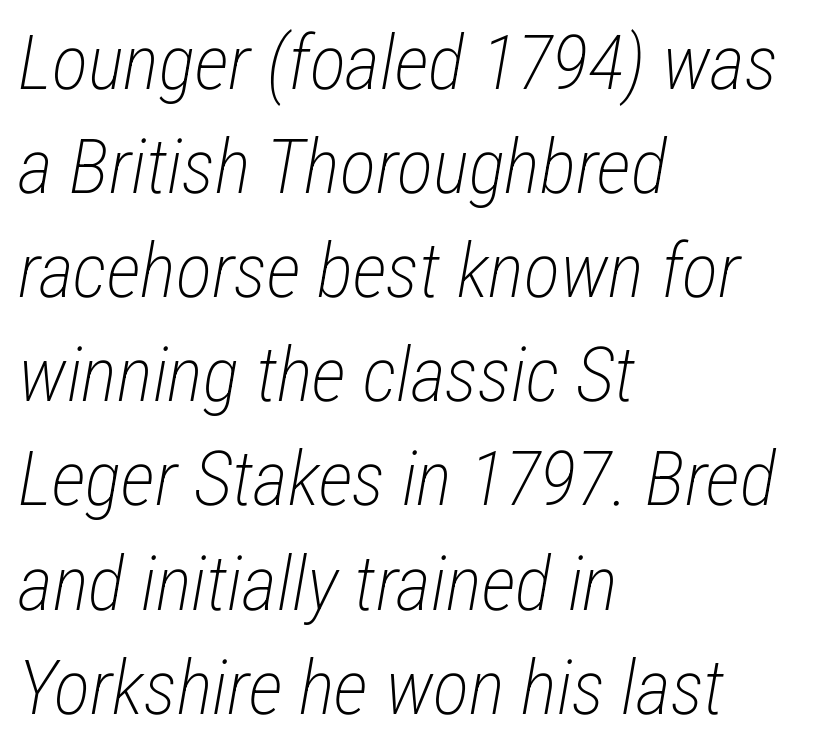
No extra tracking has been applied to these lines. These lines are rendered in a variable-pitch font. Check the space under the baseline: it is left empty. Quick note: italic. Weight: not bold — regular or lighter.
